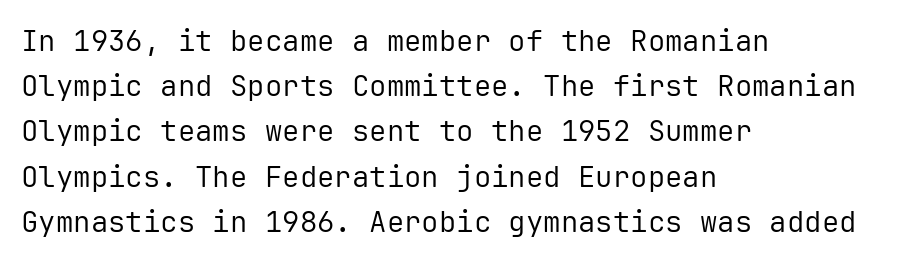
Each letter, wide or thin by design, is forced into the same width here. Is the type heavy? It reads as light-to-regular instead. Regarding serifs, this sample does without them. Line spacing here is normal.
